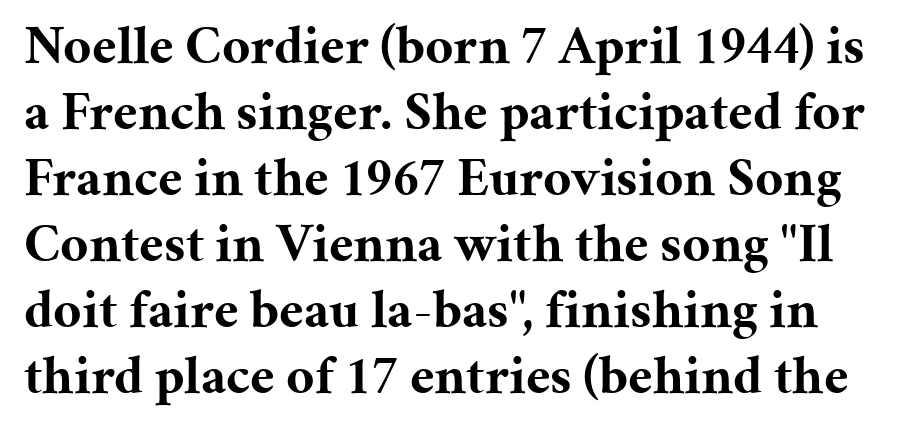
Thick stems and heavy bowls — unmistakably bold. The string is rendered with underlining switched off. Serif or sans? Serif — the stroke terminals have little feet. Rendered with straight, roman letterforms. Here the designer chose a conventional face with non-uniform glyph widths. Honestly, the letter spacing is just normal — you wouldn't notice it.
